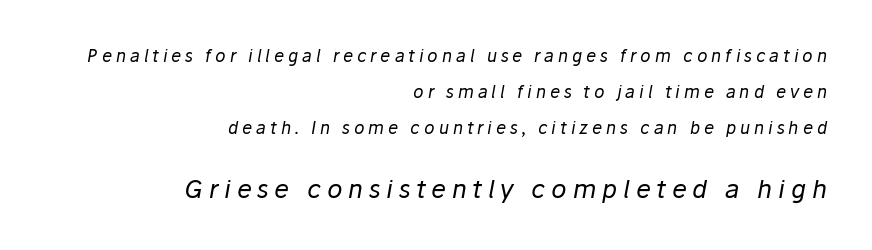
Just letters on the line, the space beneath them empty. This is oblique type, the kind used for emphasis or titles. No letter is thick-stroked: the sample isn't bold. The lower block of text is set noticeably larger than the block above it. Tracking here is generous; glyphs stand well apart from one another. Which margin do the lines hug? The right one — the left edge is uneven.
